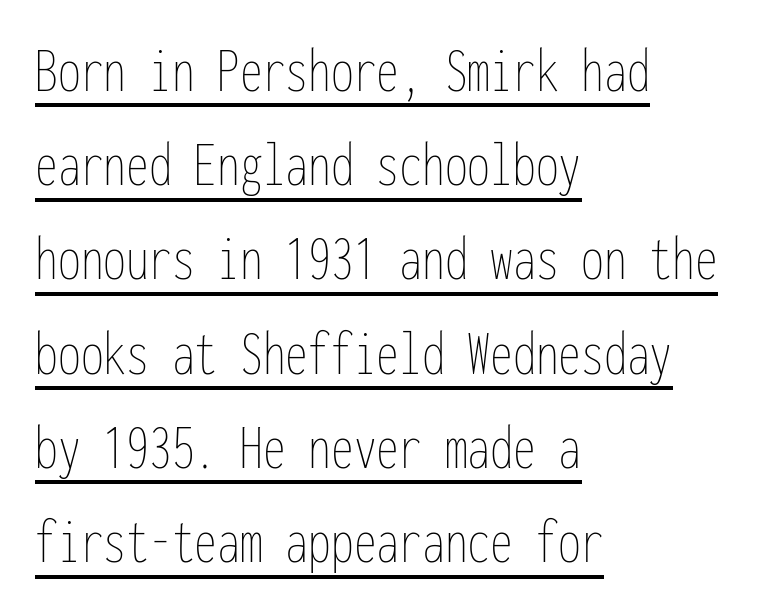
The image shows 65 px thin, condensed type, upright, monospaced; set left-aligned, normal line spacing (1.45x), normal letter spacing, underlined; low stroke contrast and a medium x-height.
